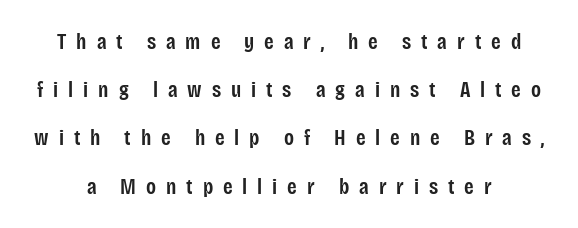
The image shows 22 px text type, upright; set centered, loose line spacing (2.19x), unusually wide letter spacing (+0.45 em), not underlined.
